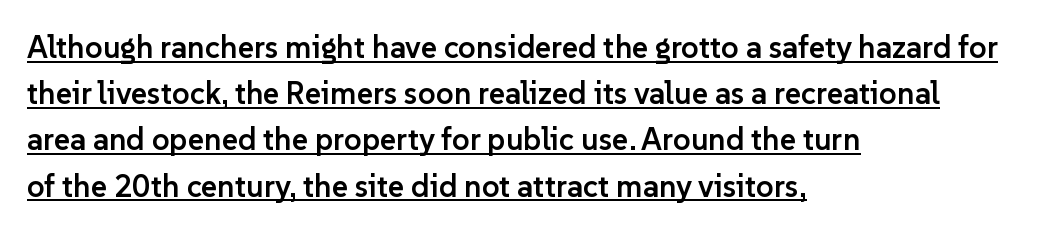
Students, observe the line beneath the letters — that is underlining. Italic: no, the glyphs are upright roman. The horizontal fit of the characters is conventional and even. Do the characters align in a grid? No, the font is proportional. Heft: intermediate — a semibold. Summary of vertical rhythm: regular, with standard interline spacing.
